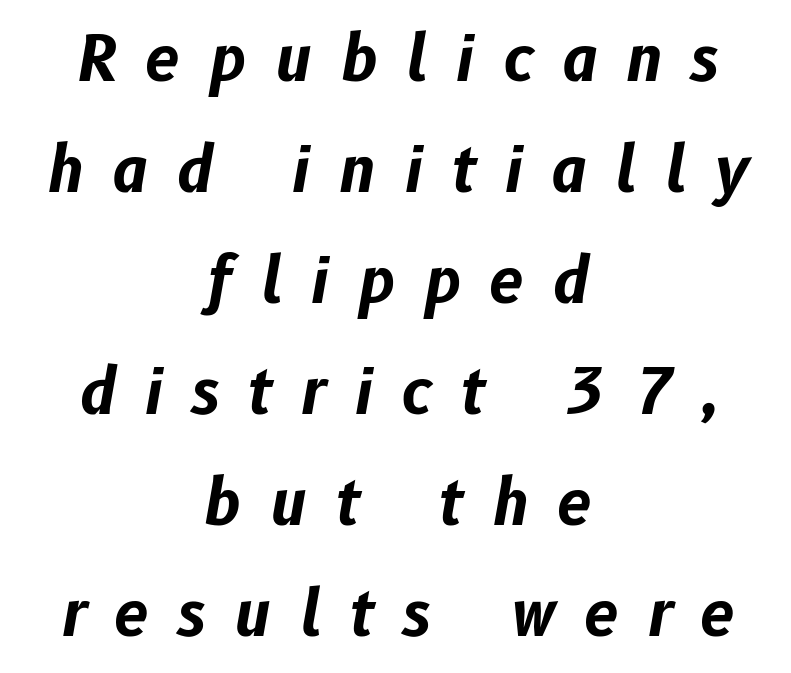
The image shows 62 px bold type, italic (leaning right); set centered, line spacing 1.79x, unusually wide letter spacing (+0.46 em), not underlined; low stroke contrast and a medium x-height.
